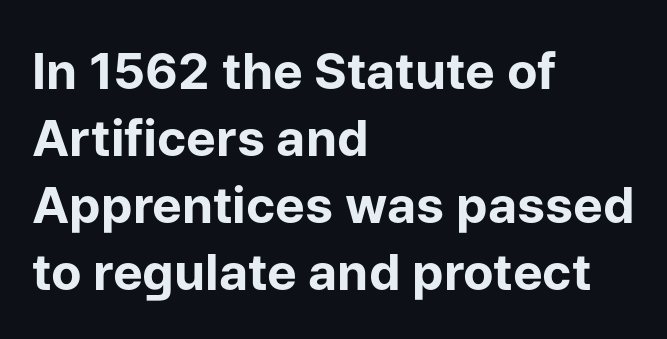
The image shows 50 px bold sans-serif type, upright; set left-aligned, normal line spacing (1.34x), normal letter spacing, not underlined; low stroke contrast and a medium x-height.
